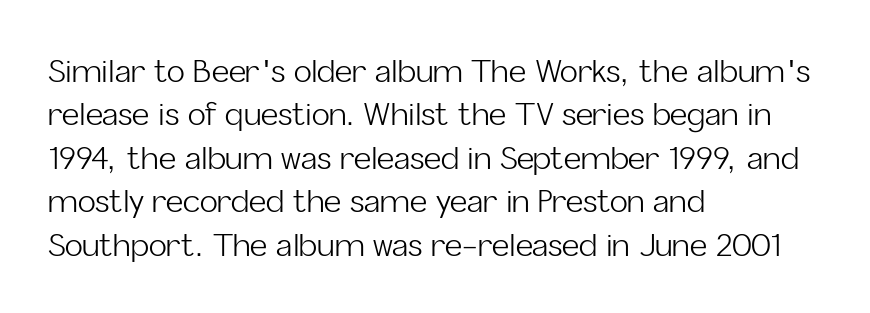
The image shows 30 px light sans-serif type, upright; set left-aligned, normal line spacing (1.45x), normal letter spacing, not underlined; low stroke contrast and a medium x-height.
